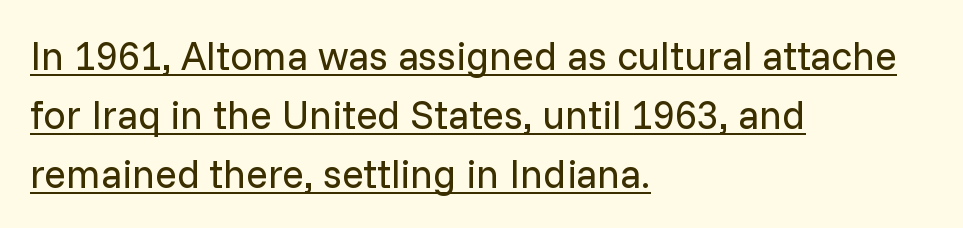
Q: Is the text bold? A: No.
Q: Is the text italic (slanted)? A: No, it is upright.
Q: Is the typeface a serif or a sans-serif typeface? A: Sans-serif.
Q: Is the text underlined? A: Yes.
Q: How is the paragraph aligned? A: Left-aligned.
Q: Is the spacing between letters normal or unusually wide? A: Normal.
Q: Is the spacing between lines tight, normal or loose? A: Normal.
Q: Width (condensed, normal, or wide)? A: Normal.
Q: Stroke contrast? A: Low.
Q: x-height? A: Medium.
Q: Monospaced? A: No.
